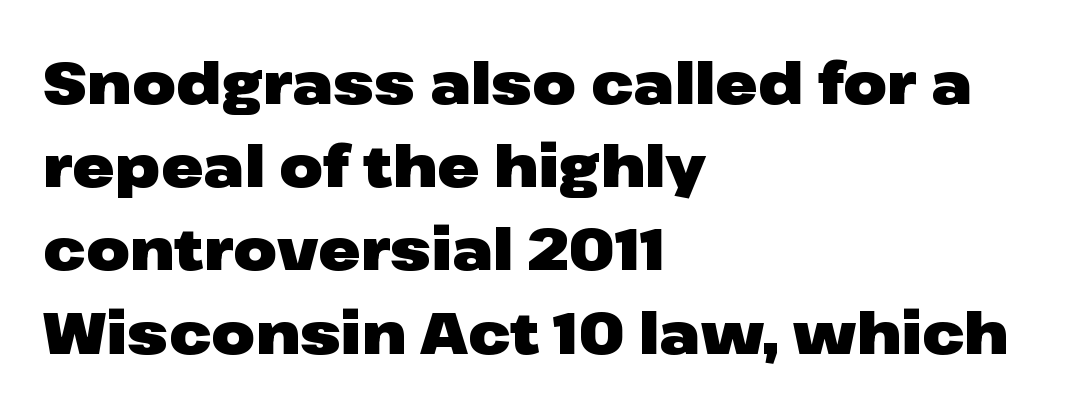
The image shows 57 px heavy, wide sans-serif type, upright; set left-aligned, normal line spacing (1.46x), normal letter spacing, not underlined; low stroke contrast and a medium x-height.
